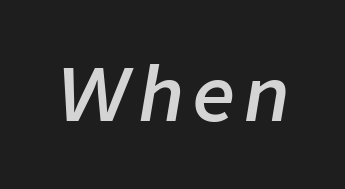
{"italic": "yes", "lean": "right", "slant_degrees": 9, "bold": "semi", "weight": "semibold", "width": "normal", "stroke_contrast": "low", "x_height": "medium", "monospaced": "no", "underline": "no", "glyph_px": 73}
